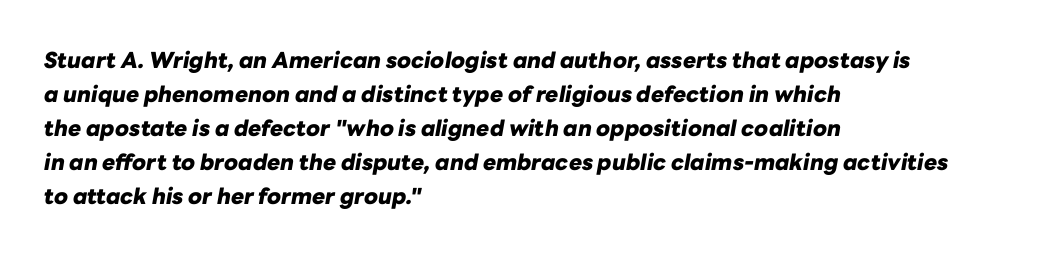
This is heavy type, rendered in bold. Whoever set this chose a conventional vertical rhythm. Type without underlining. The letterforms sit shoulder to shoulder at normal distance.
